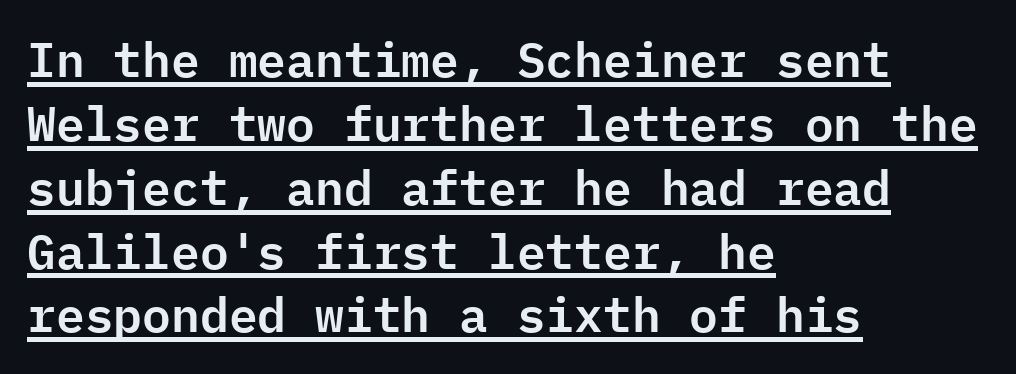
Q: Is the text italic (slanted)? A: No, it is upright.
Q: Is the typeface a serif or a sans-serif typeface? A: Sans-serif.
Q: Is the text underlined? A: Yes.
Q: How is the paragraph aligned? A: Left-aligned.
Q: Is the spacing between letters normal or unusually wide? A: Normal.
Q: Is the spacing between lines tight, normal or loose? A: Normal.
Q: Width (condensed, normal, or wide)? A: Normal.
Q: Stroke contrast? A: Low.
Q: x-height? A: Medium.
Q: Monospaced? A: Yes.
